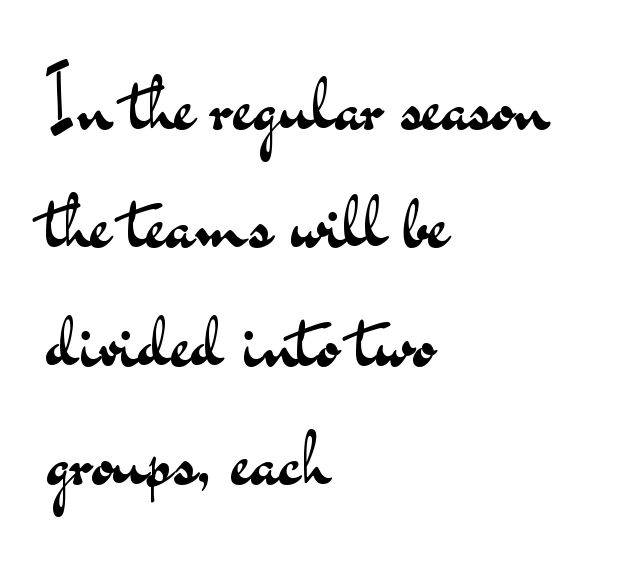
The rendering uses natural spacing where letterforms have individual widths. Glance below the letters and you will spot only blank space. Is this a heavy cut? Hardly; it is regular or lighter. Vertical spacing — default.
